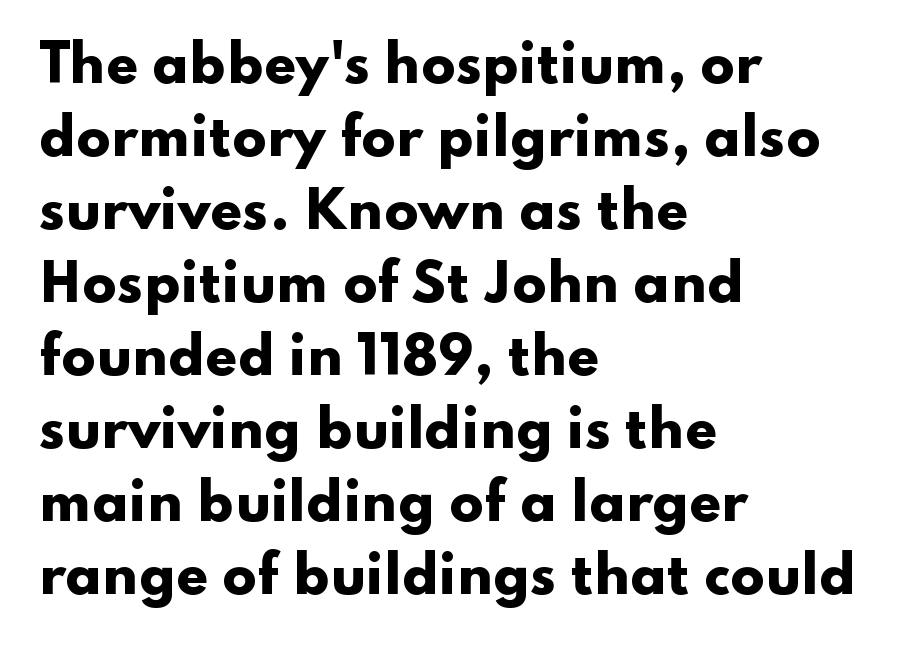
The image shows 51 px heavy, wide sans-serif type, upright; set left-aligned, normal line spacing (1.43x), normal letter spacing, not underlined; low stroke contrast and a small x-height.
